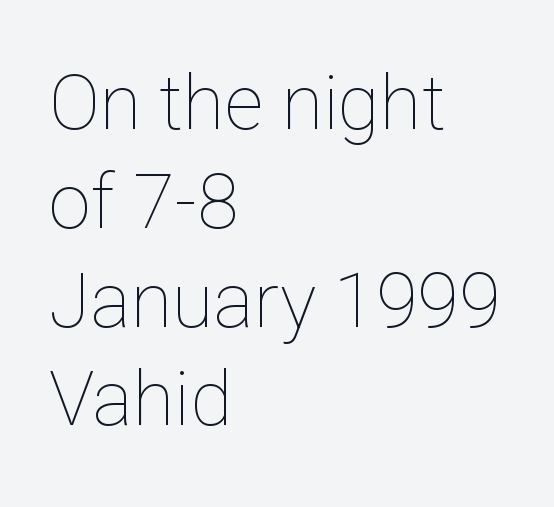
The image shows 76 px thin type, upright; set left-aligned, normal line spacing (1.3x), normal letter spacing, not underlined; low stroke contrast and a medium x-height.
